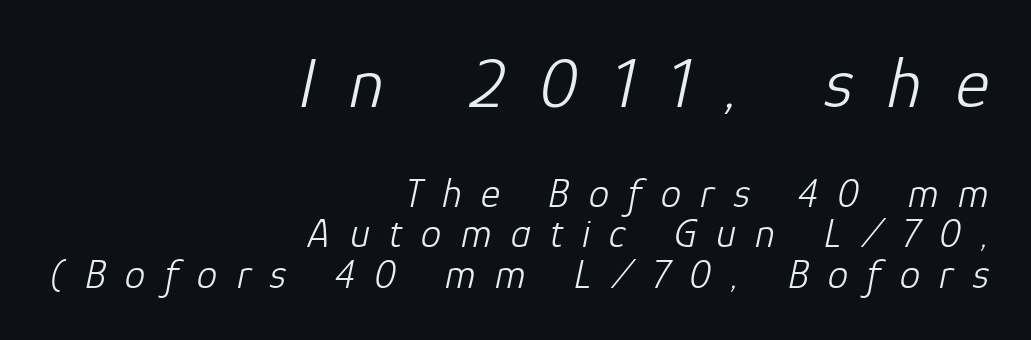
Q: Is the text bold? A: No.
Q: Is the text italic (slanted)? A: Yes, it leans right by about 12 degrees.
Q: Is the text underlined? A: No.
Q: How is the paragraph aligned? A: Right-aligned.
Q: Is the spacing between letters normal or unusually wide? A: Unusually wide.
Q: Is the spacing between lines tight, normal or loose? A: Tight.
Q: Which block of text is set in a larger size, the first (top) or the second (bottom)? A: The first (top) one.
Q: Width (condensed, normal, or wide)? A: Normal.
Q: Stroke contrast? A: Low.
Q: x-height? A: Medium.
Q: Monospaced? A: No.
